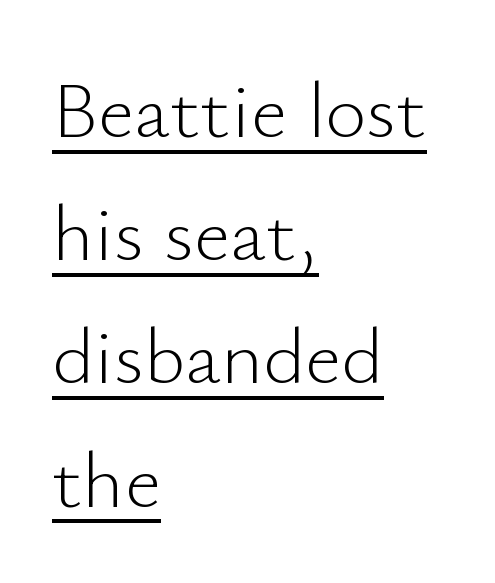
{"serif": "no", "italic": "no", "bold": "no", "weight": "light", "width": "normal", "stroke_contrast": "low", "x_height": "small", "monospaced": "no", "underline": "yes", "align": "left", "line_spacing": "normal", "line_spacing_ratio": 1.54, "letter_spacing": "normal", "letter_spacing_em": 0.0, "glyph_px": 80}
